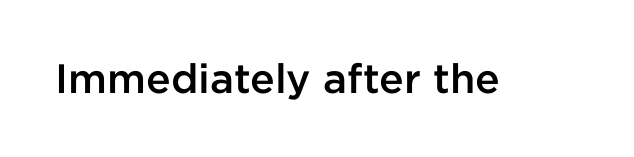
Nothing unusual about the tracking: characters are spaced as the font intends. Italic: no, the glyphs are upright roman. The specimen omits any rule beneath the text block's lines. On the weight axis this lands at semibold, roughly 600. Here the designer chose a conventional face with non-uniform glyph widths. The letters carry no serifs — their stems end cleanly without finishing strokes.
